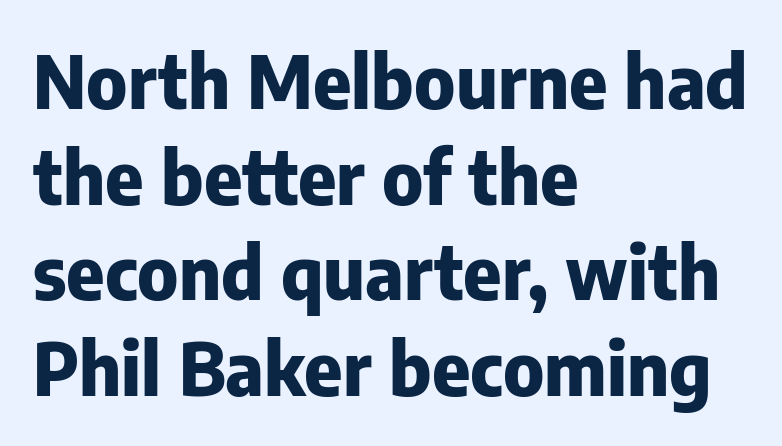
{"serif": "no", "italic": "no", "bold": "yes", "weight": "heavy", "width": "normal", "stroke_contrast": "low", "x_height": "medium", "monospaced": "no", "underline": "no", "align": "left", "line_spacing": "normal", "line_spacing_ratio": 1.31, "letter_spacing": "normal", "letter_spacing_em": 0.0, "glyph_px": 73}
